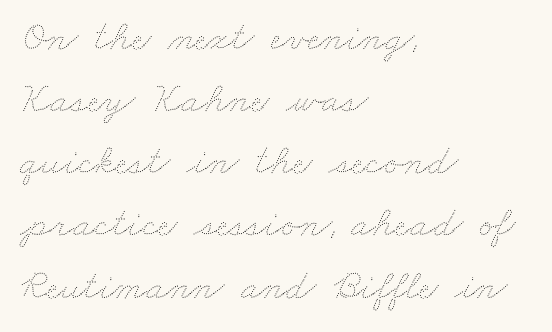
{"bold": "no", "weight": "thin", "width": "wide", "stroke_contrast": "medium", "x_height": "small", "monospaced": "no", "underline": "no", "align": "left", "line_spacing": "normal", "line_spacing_ratio": 1.48, "letter_spacing": "normal", "letter_spacing_em": 0.0, "glyph_px": 42}
